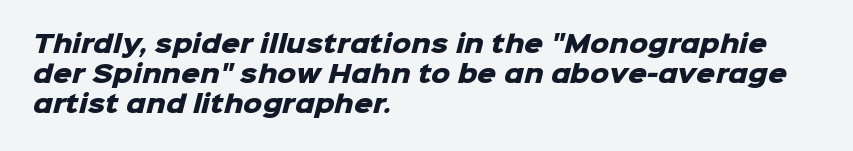
Heft: maximum for text — a bold. Typeset ragged right — the left edge is the straight one. Nobody touched the tracking dial on this one. Leading: standard.
